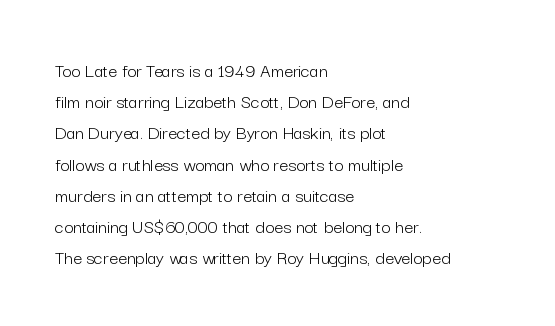
Between one letter and the next there's only the usual sliver of space. Letters rest on an invisible, unmarked baseline. Does the copy run flush right? No — it runs flush left. Nothing heavy about these letters — not bold at all.
